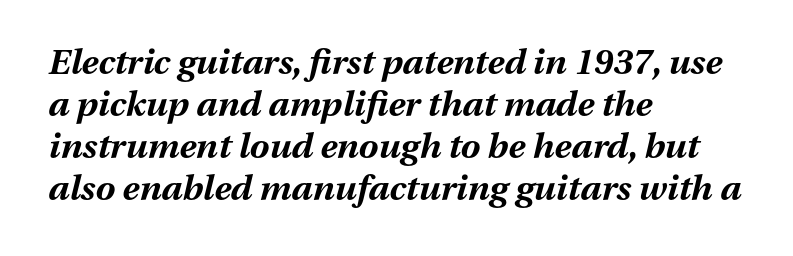
Short and long lines alike share a common starting point at left. Looks like regular typesetting: each glyph gets only the width it needs. The face used here has the dense, thick strokes of a bold. Observe the lean: these are italic letterforms.
